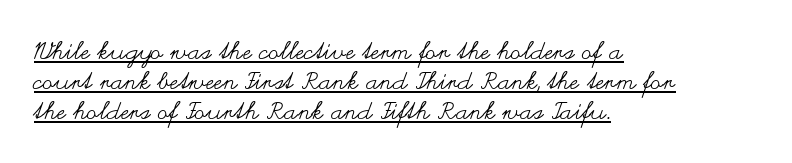
Q: Is the text bold? A: No.
Q: Is the text italic (slanted)? A: Yes.
Q: Is the text underlined? A: Yes.
Q: How is the paragraph aligned? A: Left-aligned.
Q: Is the spacing between letters normal or unusually wide? A: Normal.
Q: Is the spacing between lines tight, normal or loose? A: Normal.
